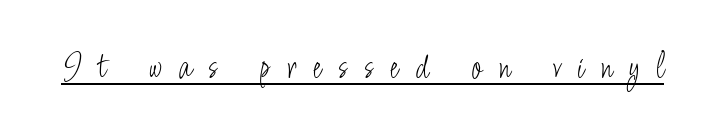
Each letter's strokes conclude bluntly, with no projecting serifs. No heavy texture on the line: the type isn't bold. A typesetter would call this heavily tracked-out type. The face used here is proportionally spaced, like ordinary book or web type.
